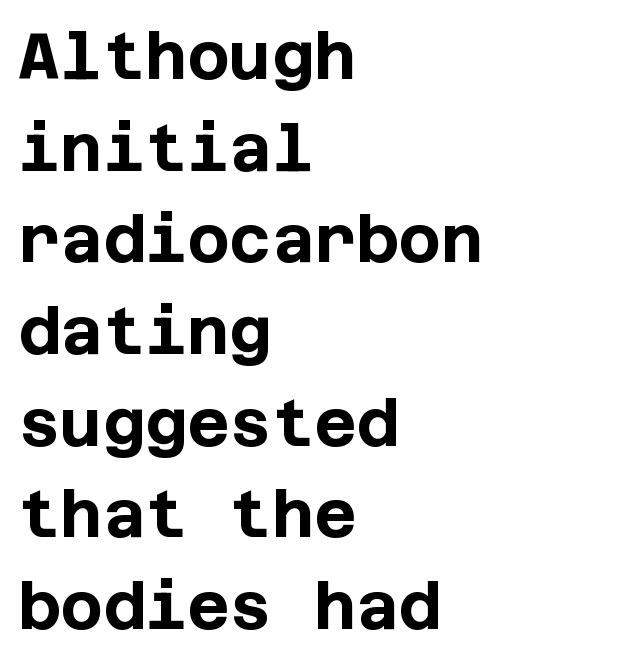
Q: Is the text bold? A: Yes.
Q: Is the text italic (slanted)? A: No, it is upright.
Q: Is the typeface a serif or a sans-serif typeface? A: Sans-serif.
Q: Is the text underlined? A: No.
Q: How is the paragraph aligned? A: Left-aligned.
Q: Is the spacing between letters normal or unusually wide? A: Normal.
Q: Is the spacing between lines tight, normal or loose? A: Normal.
Q: Width (condensed, normal, or wide)? A: Normal.
Q: Stroke contrast? A: Low.
Q: x-height? A: Large.
